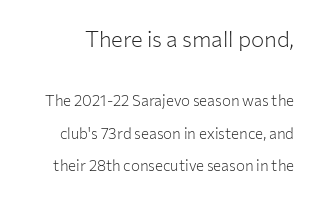
Unlike italic type, these characters show no tilt at all. Any mark beneath the type? The region is blank. Type size steps down from the first block to the second. Summary of weight: not heavy and not bold. Short note: letters normally spaced.
